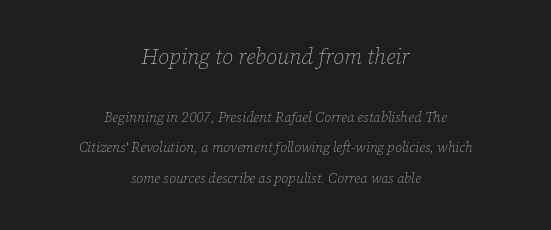
Q: Is the text bold? A: No.
Q: Is the text italic (slanted)? A: Yes, it leans right by about 12 degrees.
Q: Is the text underlined? A: No.
Q: How is the paragraph aligned? A: Centered.
Q: Is the spacing between letters normal or unusually wide? A: Normal.
Q: Is the spacing between lines tight, normal or loose? A: Loose.
Q: Which block of text is set in a larger size, the first (top) or the second (bottom)? A: The first (top) one.
